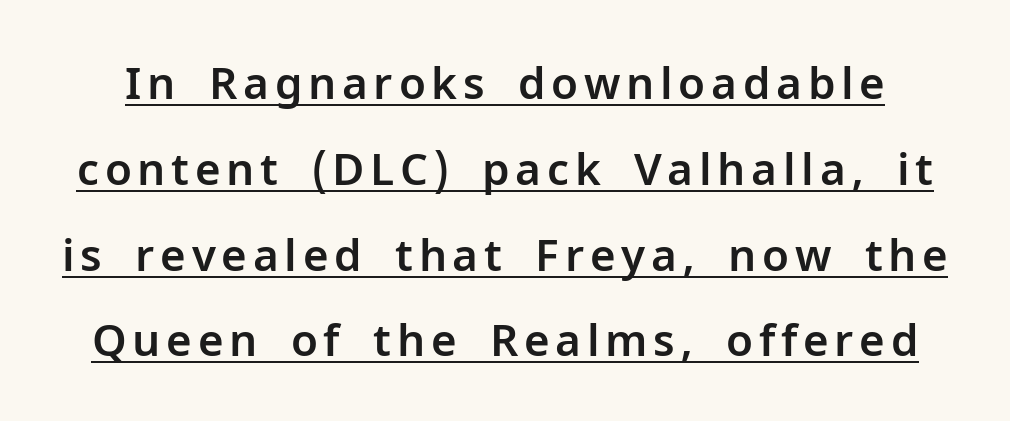
{"serif": "no", "italic": "no", "width": "normal", "stroke_contrast": "low", "x_height": "medium", "monospaced": "no", "underline": "yes", "line_spacing": "loose", "line_spacing_ratio": 1.95, "glyph_px": 44}
